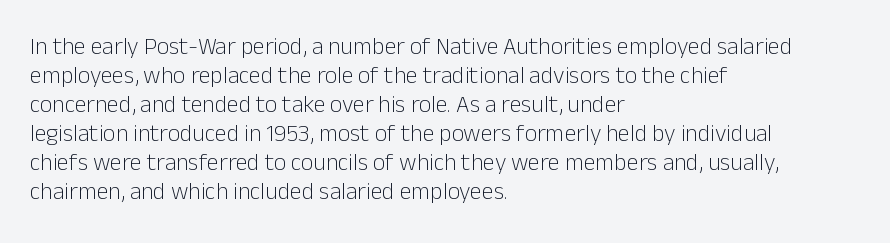
The image shows 24 px text type, upright; set left-aligned, line spacing 1.21x, normal letter spacing, not underlined.
